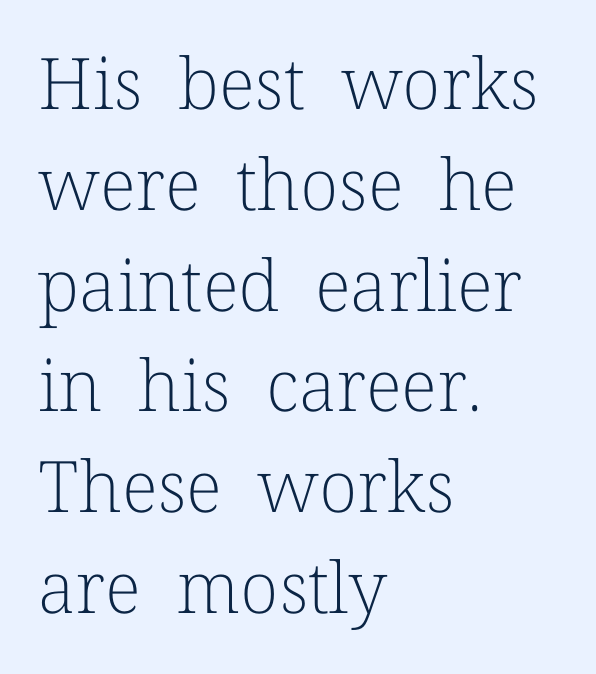
The baseline area is clear. The tracking reads as untouched default to a designer's eye. Spacing verdict: proportional, widths tailored to each character. The letters stand upright; this is a roman face.
